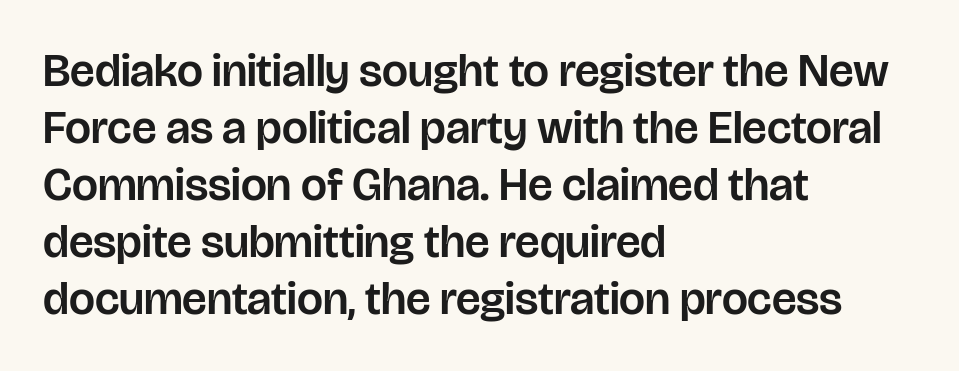
{"serif": "no", "italic": "no", "width": "normal", "stroke_contrast": "low", "x_height": "large", "monospaced": "no", "underline": "no", "align": "left", "line_spacing_ratio": 1.24, "letter_spacing": "normal", "letter_spacing_em": 0.0, "glyph_px": 46}
